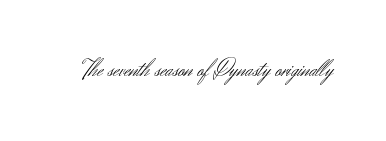
Q: Is the text bold? A: No.
Q: Is the text italic (slanted)? A: Yes.
Q: Is the text underlined? A: No.
Q: Is the spacing between letters normal or unusually wide? A: Normal.
